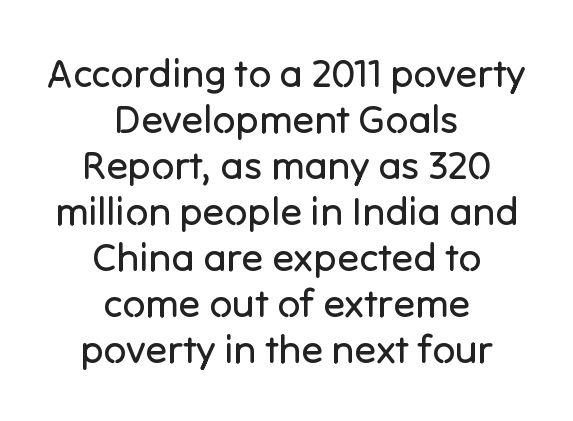
Q: Is the text bold? A: No.
Q: Is the text italic (slanted)? A: No, it is upright.
Q: Is the typeface a serif or a sans-serif typeface? A: Sans-serif.
Q: Is the text underlined? A: No.
Q: How is the paragraph aligned? A: Centered.
Q: Is the spacing between letters normal or unusually wide? A: Normal.
Q: Is the spacing between lines tight, normal or loose? A: Tight.
Q: Width (condensed, normal, or wide)? A: Normal.
Q: Stroke contrast? A: Low.
Q: x-height? A: Medium.
Q: Monospaced? A: No.
